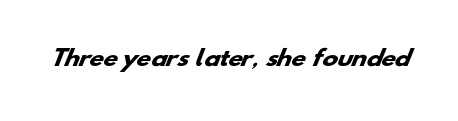
Q: Is the text bold? A: Yes.
Q: Is the text underlined? A: No.
Q: Is the spacing between letters normal or unusually wide? A: Normal.
